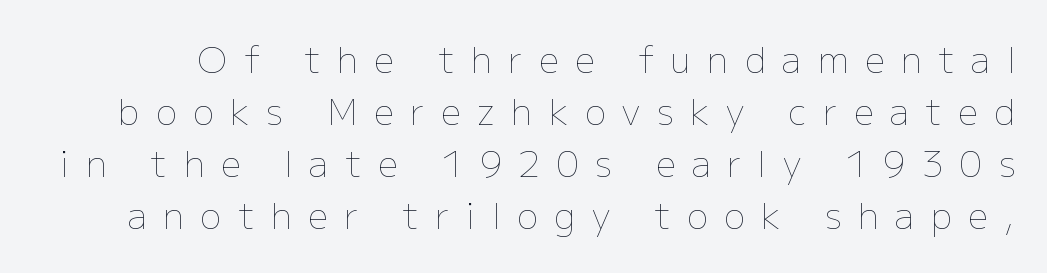
{"italic": "no", "bold": "no", "weight": "thin", "width": "normal", "stroke_contrast": "low", "x_height": "medium", "monospaced": "no", "underline": "no", "line_spacing": "normal", "line_spacing_ratio": 1.49, "letter_spacing": "wide", "letter_spacing_em": 0.48, "glyph_px": 35}
